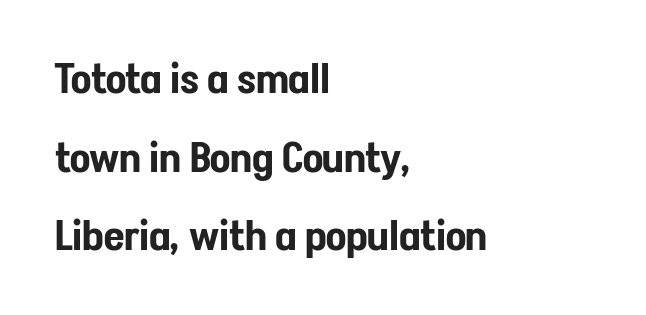
Q: Is the text italic (slanted)? A: No, it is upright.
Q: Is the typeface a serif or a sans-serif typeface? A: Sans-serif.
Q: Is the text underlined? A: No.
Q: How is the paragraph aligned? A: Left-aligned.
Q: Is the spacing between letters normal or unusually wide? A: Normal.
Q: Width (condensed, normal, or wide)? A: Condensed.
Q: Stroke contrast? A: Low.
Q: x-height? A: Medium.
Q: Monospaced? A: No.
